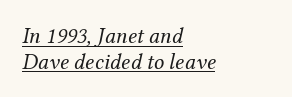
{"italic": "yes", "lean": "right", "slant_degrees": 12, "bold": "no", "underline": "yes", "align": "left", "line_spacing": "tight", "line_spacing_ratio": 1.11, "letter_spacing": "normal", "letter_spacing_em": 0.0, "glyph_px": 23}
